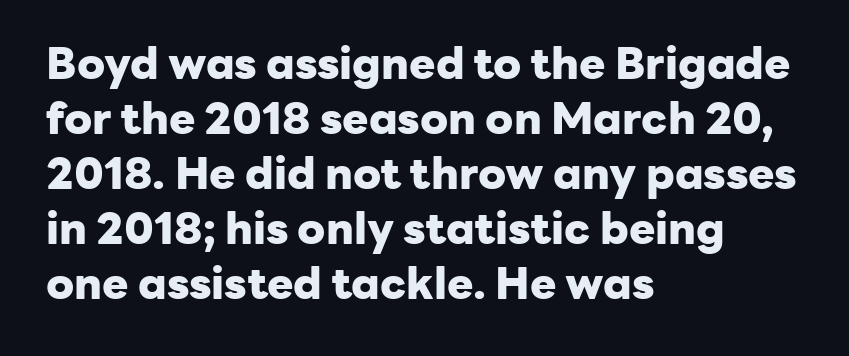
{"serif": "no", "italic": "no", "bold": "yes", "weight": "heavy", "width": "normal", "stroke_contrast": "low", "x_height": "medium", "monospaced": "no", "underline": "no", "align": "left", "line_spacing": "normal", "line_spacing_ratio": 1.25, "letter_spacing": "normal", "letter_spacing_em": 0.0, "glyph_px": 44}
